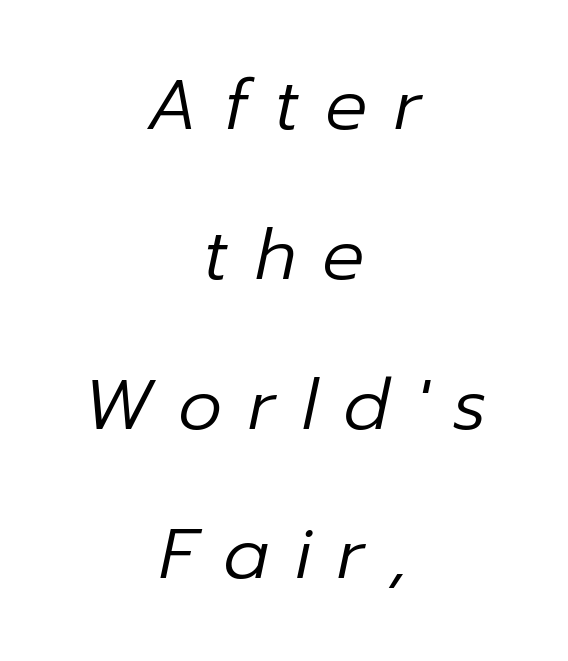
The image shows 70 px regular-weight type, italic (leaning right); set centered, loose line spacing (2.14x), unusually wide letter spacing (+0.37 em), not underlined; low stroke contrast and a medium x-height.
